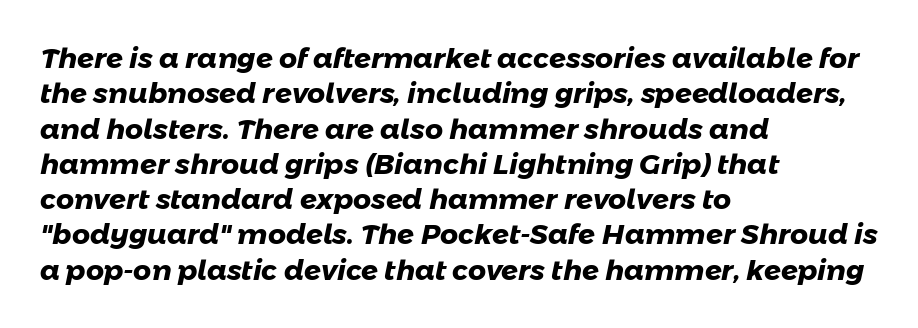
The image shows 28 px heavy sans-serif type; set left-aligned, normal line spacing (1.26x), normal letter spacing, not underlined; low stroke contrast and a medium x-height.
